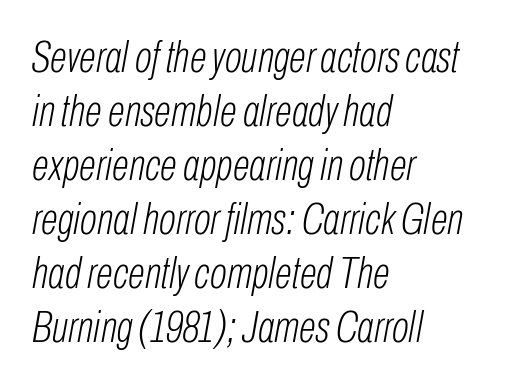
The image shows 45 px light, condensed type, italic (leaning right); set left-aligned, line spacing 1.2x, normal letter spacing, not underlined; low stroke contrast and a medium x-height.
